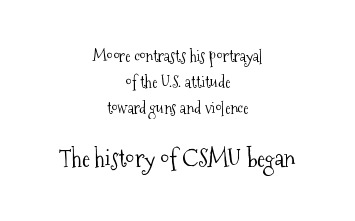
Summary of vertical rhythm: regular, with standard interline spacing. No word sits above an underline. A centered setting, common on invitations and titles, is used for this passage. Which chunk is bigger? The second one — the bottom block dwarfs the top. Weight class: somewhere from thin through regular.
